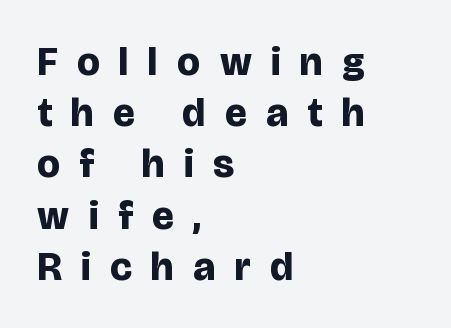
Q: Is the text bold? A: Yes.
Q: Is the text italic (slanted)? A: No, it is upright.
Q: Is the typeface a serif or a sans-serif typeface? A: Sans-serif.
Q: Is the text underlined? A: No.
Q: How is the paragraph aligned? A: Left-aligned.
Q: Is the spacing between letters normal or unusually wide? A: Unusually wide.
Q: Is the spacing between lines tight, normal or loose? A: Normal.
Q: Width (condensed, normal, or wide)? A: Normal.
Q: Stroke contrast? A: Low.
Q: x-height? A: Large.
Q: Monospaced? A: No.
